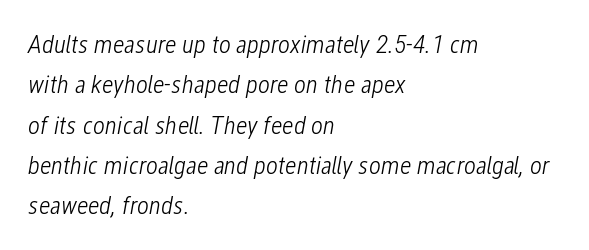
Q: Is the text bold? A: No.
Q: Is the text italic (slanted)? A: Yes, it leans right by about 12 degrees.
Q: Is the text underlined? A: No.
Q: How is the paragraph aligned? A: Left-aligned.
Q: Is the spacing between letters normal or unusually wide? A: Normal.
Q: Is the spacing between lines tight, normal or loose? A: Normal.
